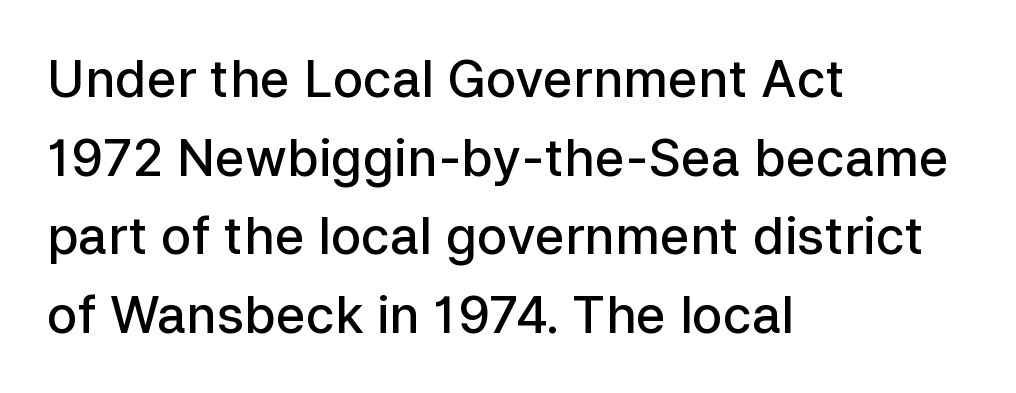
{"serif": "no", "italic": "no", "bold": "semi", "weight": "semibold", "width": "normal", "stroke_contrast": "low", "x_height": "medium", "monospaced": "no", "underline": "no", "align": "left", "line_spacing": "normal", "line_spacing_ratio": 1.54, "letter_spacing": "normal", "letter_spacing_em": 0.0, "glyph_px": 51}
